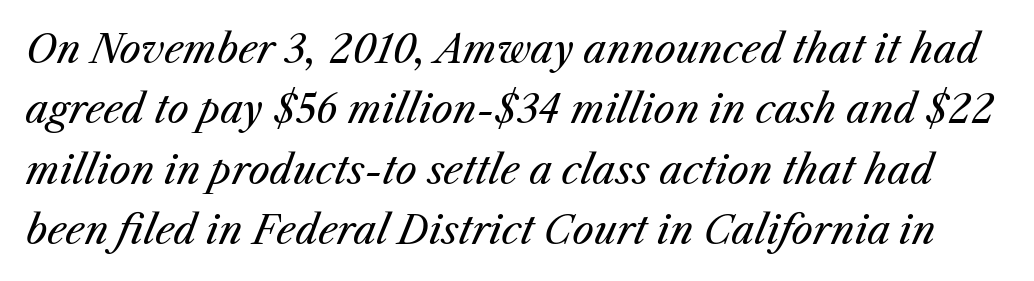
Weight class: somewhere from thin through regular. Here the glyphs are tracked normally, forming tight word shapes. Check the space under the baseline: it is left empty. The whole block is typeset with a tilt.
